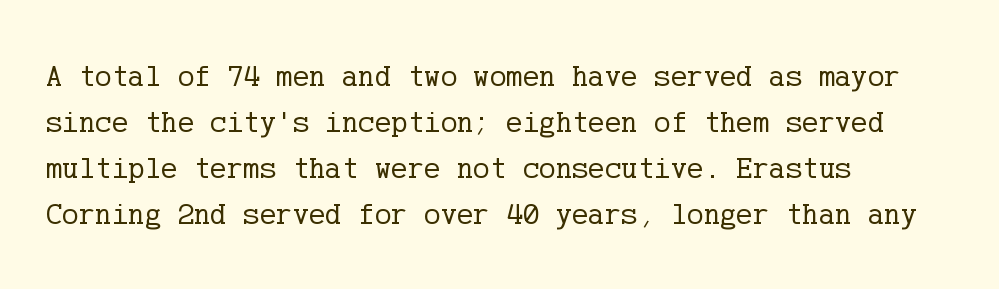
Q: Is the text bold? A: No.
Q: Is the text italic (slanted)? A: No, it is upright.
Q: Is the typeface a serif or a sans-serif typeface? A: Serif.
Q: Is the text underlined? A: No.
Q: How is the paragraph aligned? A: Left-aligned.
Q: Is the spacing between letters normal or unusually wide? A: Normal.
Q: Is the spacing between lines tight, normal or loose? A: Normal.
Q: Width (condensed, normal, or wide)? A: Normal.
Q: Stroke contrast? A: Low.
Q: x-height? A: Medium.
